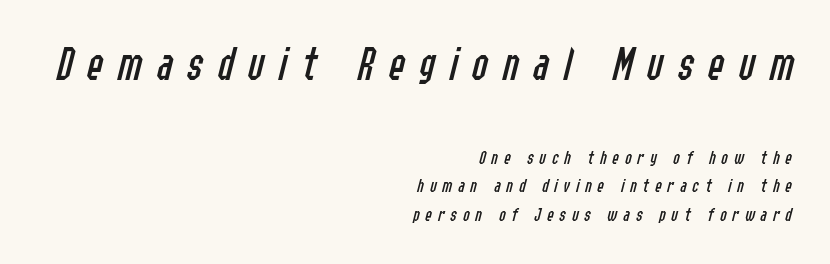
Q: Is the text bold? A: No.
Q: Is the text italic (slanted)? A: Yes, it leans right by about 14 degrees.
Q: Is the text underlined? A: No.
Q: How is the paragraph aligned? A: Right-aligned.
Q: Is the spacing between letters normal or unusually wide? A: Unusually wide.
Q: Is the spacing between lines tight, normal or loose? A: Normal.
Q: Which block of text is set in a larger size, the first (top) or the second (bottom)? A: The first (top) one.
Q: Width (condensed, normal, or wide)? A: Condensed.
Q: Stroke contrast? A: Low.
Q: x-height? A: Medium.
Q: Monospaced? A: No.
